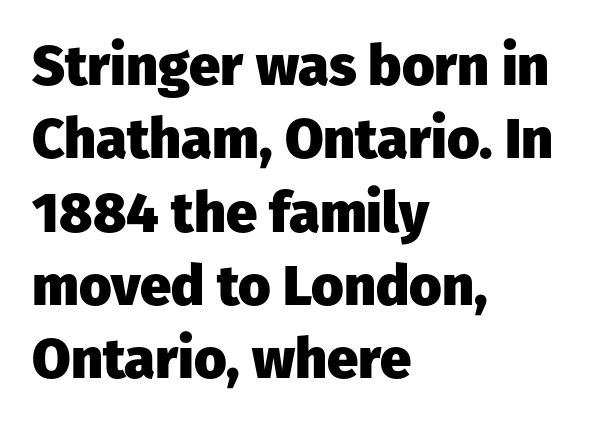
The image shows 56 px heavy sans-serif type, upright; set left-aligned, normal line spacing (1.31x), normal letter spacing, not underlined; low stroke contrast and a medium x-height.
